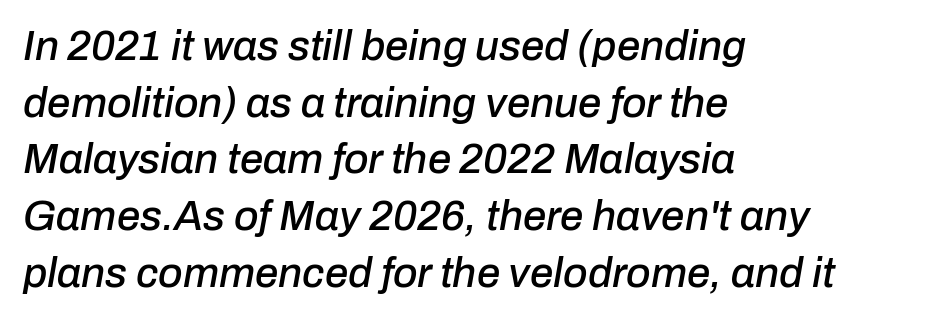
The image shows 42 px text type, italic (leaning right); set left-aligned, normal line spacing (1.35x), normal letter spacing, not underlined; low stroke contrast and a medium x-height.
